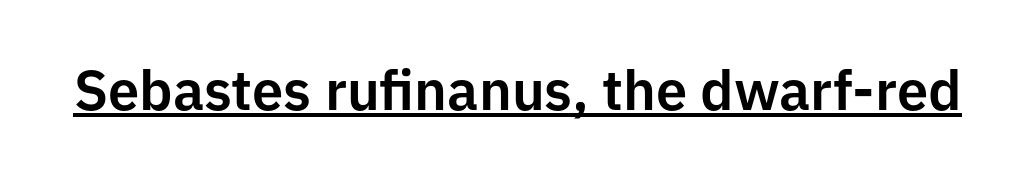
The image shows 56 px sans-serif type, upright; set normal letter spacing, underlined; low stroke contrast and a medium x-height.
